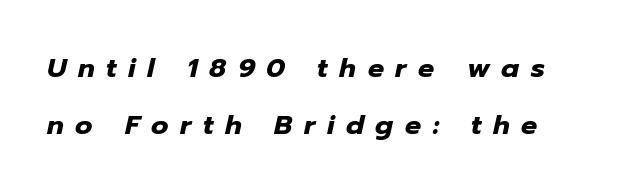
Q: Is the text bold? A: Yes.
Q: Is the text italic (slanted)? A: Yes, it leans right by about 12 degrees.
Q: Is the text underlined? A: No.
Q: How is the paragraph aligned? A: Left-aligned.
Q: Is the spacing between letters normal or unusually wide? A: Unusually wide.
Q: Is the spacing between lines tight, normal or loose? A: Loose.
